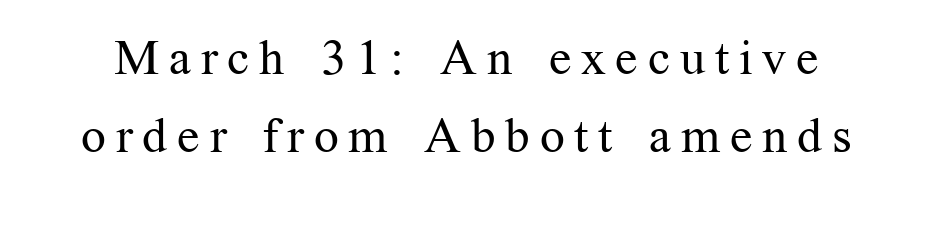
Q: Is the text bold? A: No.
Q: Is the text italic (slanted)? A: No, it is upright.
Q: Is the typeface a serif or a sans-serif typeface? A: Serif.
Q: Is the text underlined? A: No.
Q: Is the spacing between letters normal or unusually wide? A: Unusually wide.
Q: Is the spacing between lines tight, normal or loose? A: Normal.
Q: Width (condensed, normal, or wide)? A: Normal.
Q: Stroke contrast? A: Medium.
Q: x-height? A: Medium.
Q: Monospaced? A: No.
